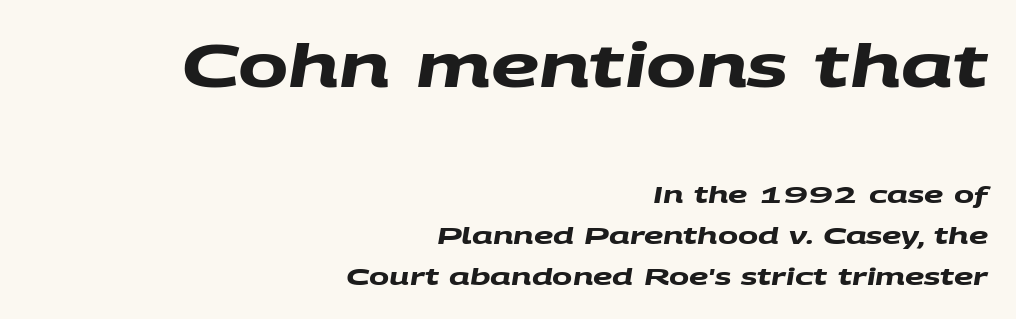
{"serif": "no", "bold": "yes", "weight": "heavy", "width": "wide", "stroke_contrast": "medium", "x_height": "large", "monospaced": "no", "underline": "no", "align": "right", "line_spacing_ratio": 1.71, "letter_spacing": "normal", "letter_spacing_em": 0.0, "larger_block": "first", "size_ratio": 2.5, "glyph_px": 60}
